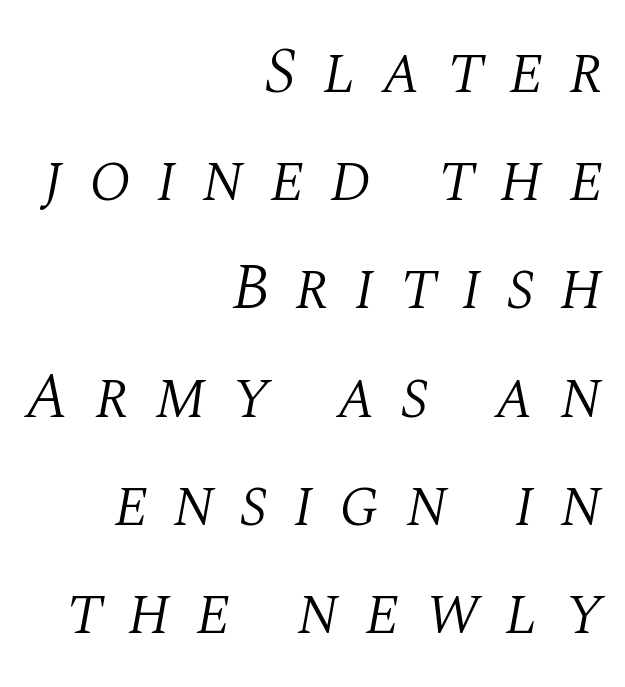
Caption: expanded tracking, letters set apart. Compared with a flush-left layout, this one pins lines to the opposite, right side. Lines of text with bare space underneath. Small tapered or slab feet sit at the stroke ends, so this counts as serif. If you drew a line through each stem, it would be angled.
